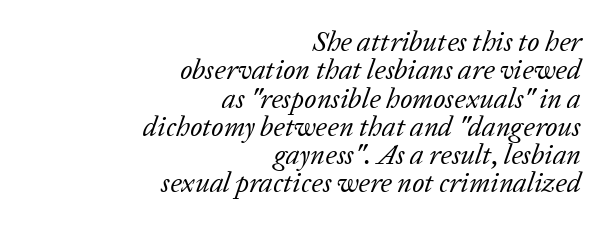
{"serif": "yes", "italic": "yes", "lean": "right", "slant_degrees": 20, "bold": "no", "weight": "regular", "width": "normal", "stroke_contrast": "low", "x_height": "medium", "monospaced": "no", "underline": "no", "align": "right", "line_spacing": "tight", "line_spacing_ratio": 1.01, "letter_spacing": "normal", "letter_spacing_em": 0.0, "glyph_px": 28}
